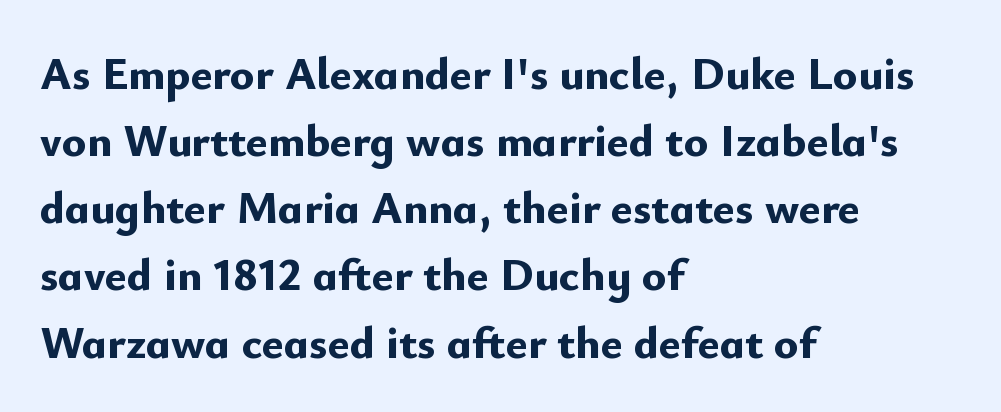
The image shows 46 px bold sans-serif type, upright; set left-aligned, normal line spacing (1.46x), normal letter spacing, not underlined; low stroke contrast and a small x-height.
